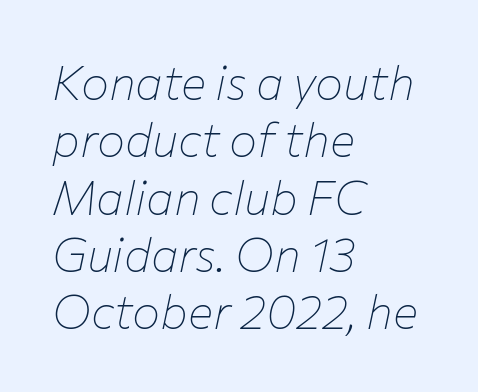
{"italic": "yes", "lean": "right", "slant_degrees": 12, "bold": "no", "weight": "thin", "width": "normal", "stroke_contrast": "low", "x_height": "medium", "monospaced": "no", "underline": "no", "align": "left", "line_spacing_ratio": 1.22, "letter_spacing": "normal", "letter_spacing_em": 0.0, "glyph_px": 47}
